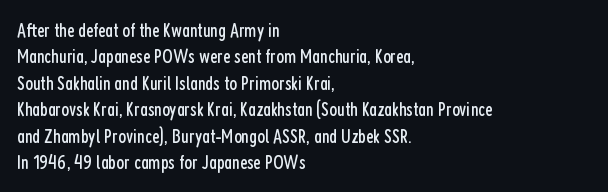
Characters remain perfectly vertical along every line. Rows of type keep a routine distance in the vertical direction. The face looks like a standard text weight, possibly lighter. Letter spacing: default. Each row of text sits above clean, open space.
